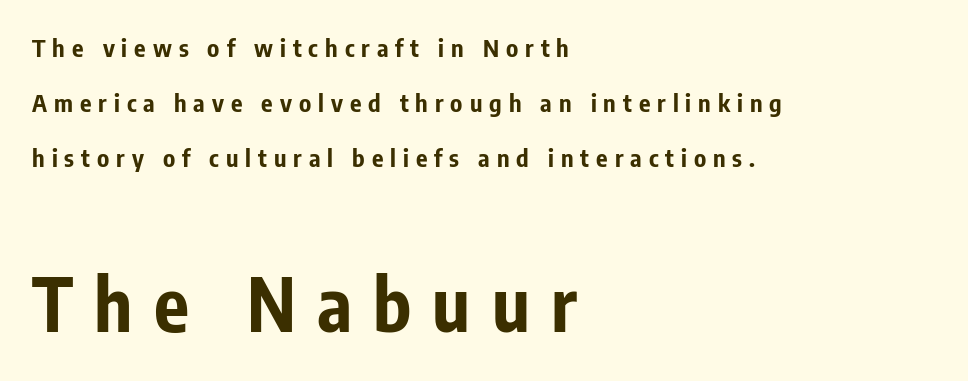
{"serif": "no", "italic": "no", "bold": "yes", "weight": "bold", "width": "condensed", "stroke_contrast": "low", "x_height": "medium", "monospaced": "no", "underline": "no", "align": "left", "line_spacing": "loose", "line_spacing_ratio": 2.3, "letter_spacing": "wide", "letter_spacing_em": 0.29, "larger_block": "second", "size_ratio": 3.04, "glyph_px": 73}
